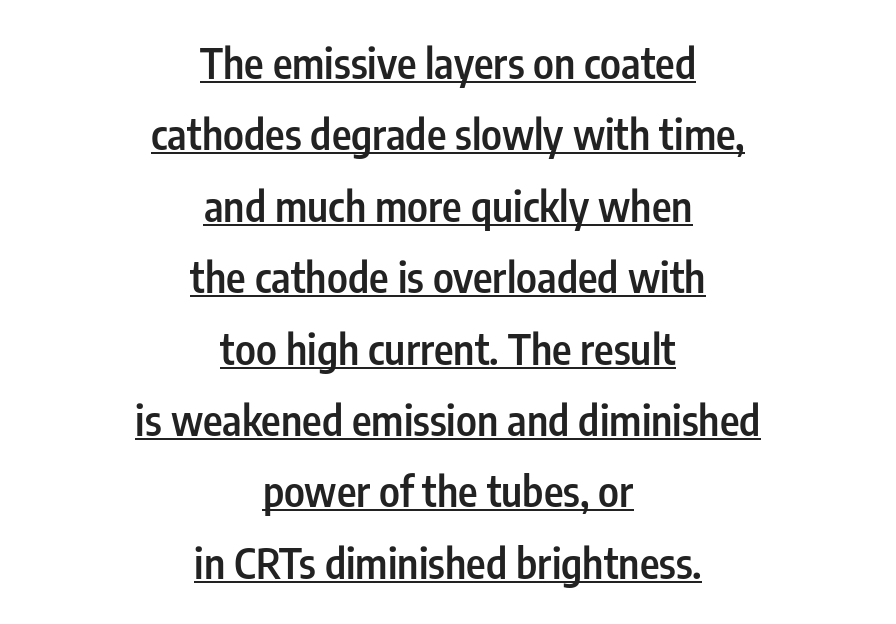
This block has exactly the height ordinary leading produces. If you drew a line through each stem, it would be perfectly vertical. Tracking value appears to be zero — textbook default spacing. Heft: intermediate — a semibold. Observe the absence of serifs on each vertical stroke in this sample. A typesetter would call this proportional, since set widths differ per character.
